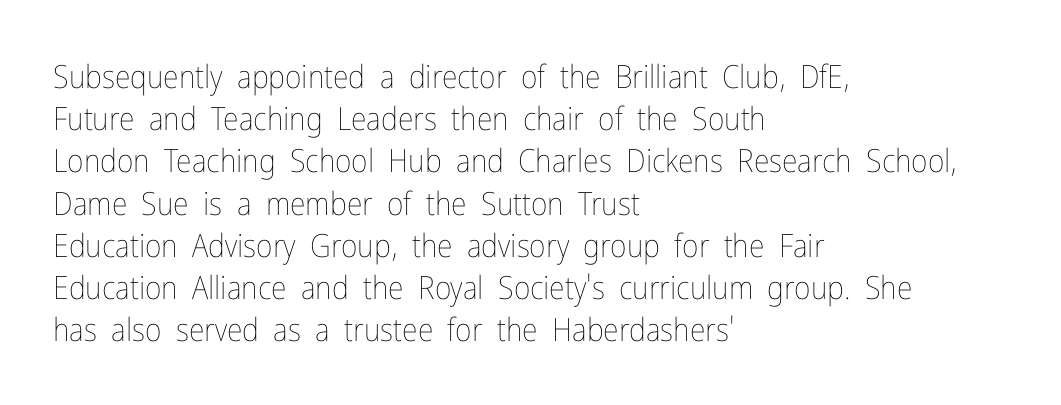
Q: Is the text bold? A: No.
Q: Is the text italic (slanted)? A: No, it is upright.
Q: Is the text underlined? A: No.
Q: How is the paragraph aligned? A: Left-aligned.
Q: Is the spacing between letters normal or unusually wide? A: Normal.
Q: Is the spacing between lines tight, normal or loose? A: Normal.
Q: Width (condensed, normal, or wide)? A: Condensed.
Q: Stroke contrast? A: Low.
Q: x-height? A: Medium.
Q: Monospaced? A: No.
